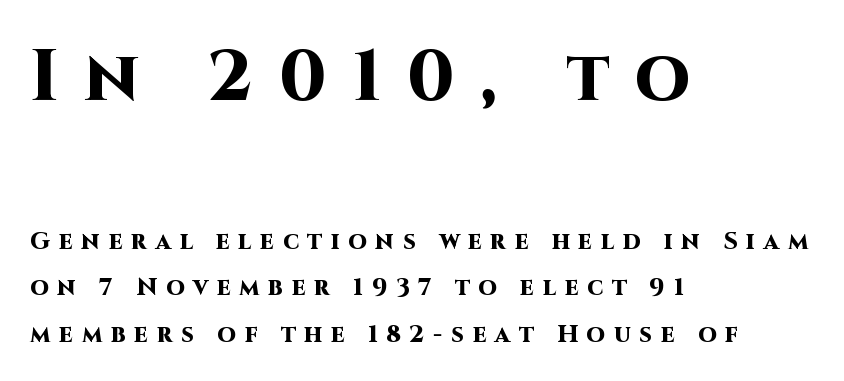
Q: Is the text bold? A: Yes.
Q: Is the text italic (slanted)? A: No, it is upright.
Q: Is the typeface a serif or a sans-serif typeface? A: Sans-serif.
Q: Is the text underlined? A: No.
Q: How is the paragraph aligned? A: Left-aligned.
Q: Is the spacing between letters normal or unusually wide? A: Unusually wide.
Q: Is the spacing between lines tight, normal or loose? A: Loose.
Q: Which block of text is set in a larger size, the first (top) or the second (bottom)? A: The first (top) one.
Q: Width (condensed, normal, or wide)? A: Normal.
Q: Stroke contrast? A: High.
Q: x-height? A: Large.
Q: Monospaced? A: No.
